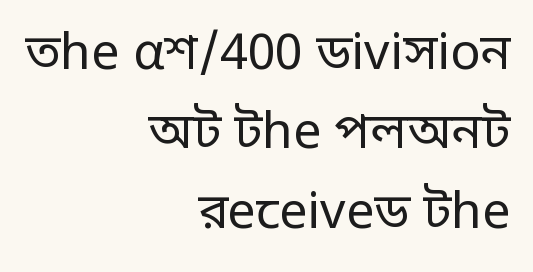
Q: Is the text bold? A: No.
Q: Is the text italic (slanted)? A: No, it is upright.
Q: Is the typeface a serif or a sans-serif typeface? A: Sans-serif.
Q: Is the text underlined? A: No.
Q: How is the paragraph aligned? A: Right-aligned.
Q: Is the spacing between letters normal or unusually wide? A: Normal.
Q: Is the spacing between lines tight, normal or loose? A: Normal.
Q: Width (condensed, normal, or wide)? A: Normal.
Q: Stroke contrast? A: Low.
Q: x-height? A: Large.
Q: Monospaced? A: No.
